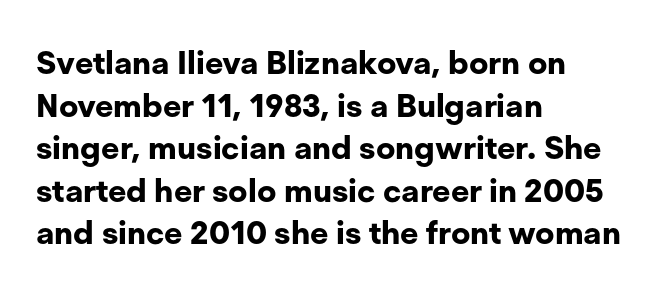
Q: Is the text bold? A: Yes.
Q: Is the text italic (slanted)? A: No, it is upright.
Q: Is the typeface a serif or a sans-serif typeface? A: Sans-serif.
Q: Is the text underlined? A: No.
Q: How is the paragraph aligned? A: Left-aligned.
Q: Is the spacing between letters normal or unusually wide? A: Normal.
Q: Is the spacing between lines tight, normal or loose? A: Normal.
Q: Width (condensed, normal, or wide)? A: Normal.
Q: Stroke contrast? A: Low.
Q: x-height? A: Medium.
Q: Monospaced? A: No.
